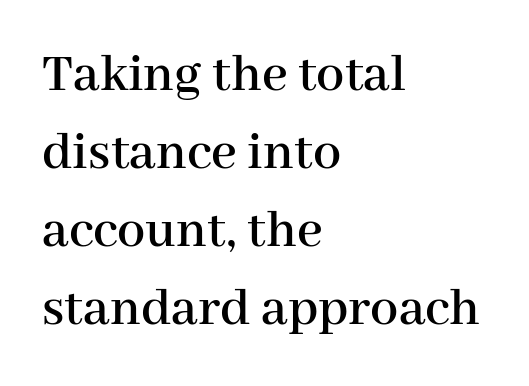
Q: Is the text italic (slanted)? A: No, it is upright.
Q: Is the typeface a serif or a sans-serif typeface? A: Serif.
Q: Is the text underlined? A: No.
Q: How is the paragraph aligned? A: Left-aligned.
Q: Is the spacing between letters normal or unusually wide? A: Normal.
Q: Is the spacing between lines tight, normal or loose? A: Normal.
Q: Width (condensed, normal, or wide)? A: Normal.
Q: Stroke contrast? A: High.
Q: x-height? A: Medium.
Q: Monospaced? A: No.
